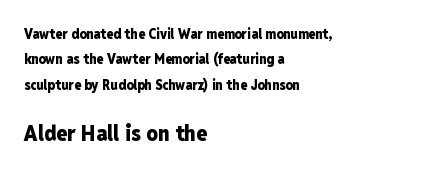
The image shows 22 px bold type, upright; set left-aligned, line spacing 1.82x, normal letter spacing, not underlined; the second (bottom) block is 1.57x larger.
